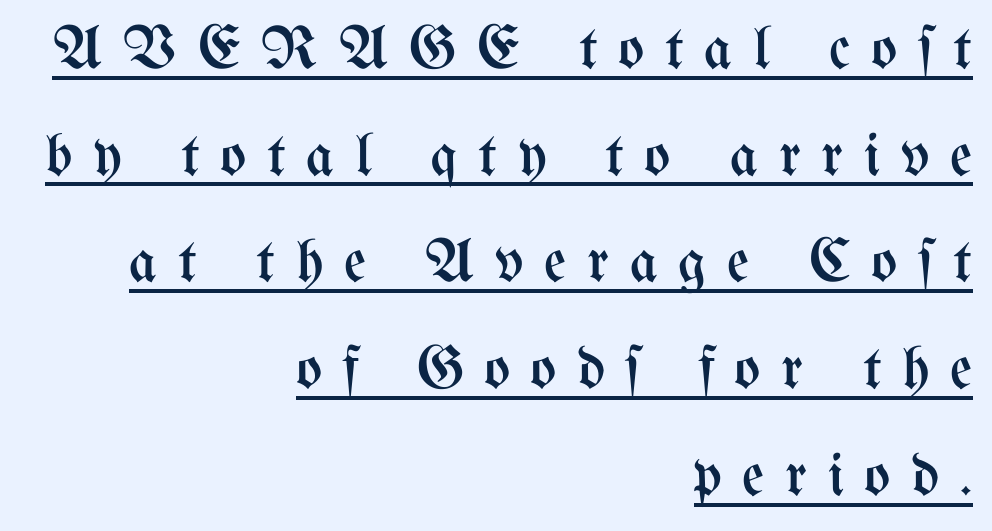
Q: Is the text bold? A: No.
Q: Is the text italic (slanted)? A: No, it is upright.
Q: Is the text underlined? A: Yes.
Q: How is the paragraph aligned? A: Right-aligned.
Q: Is the spacing between letters normal or unusually wide? A: Unusually wide.
Q: Width (condensed, normal, or wide)? A: Condensed.
Q: Stroke contrast? A: Medium.
Q: x-height? A: Medium.
Q: Monospaced? A: No.
